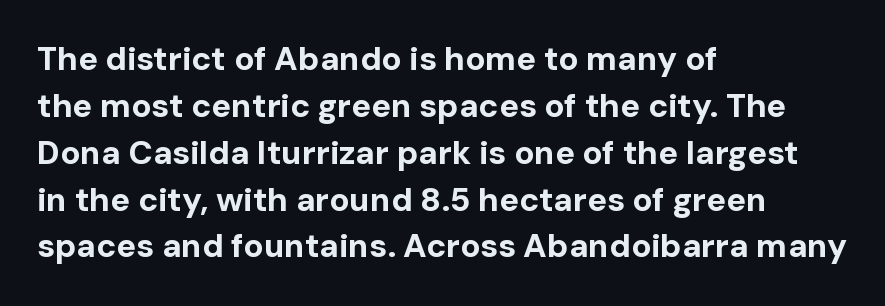
{"serif": "no", "italic": "no", "bold": "yes", "weight": "bold", "width": "normal", "stroke_contrast": "low", "x_height": "medium", "monospaced": "no", "underline": "no", "align": "left", "line_spacing": "normal", "line_spacing_ratio": 1.42, "letter_spacing": "normal", "letter_spacing_em": 0.0, "glyph_px": 33}
